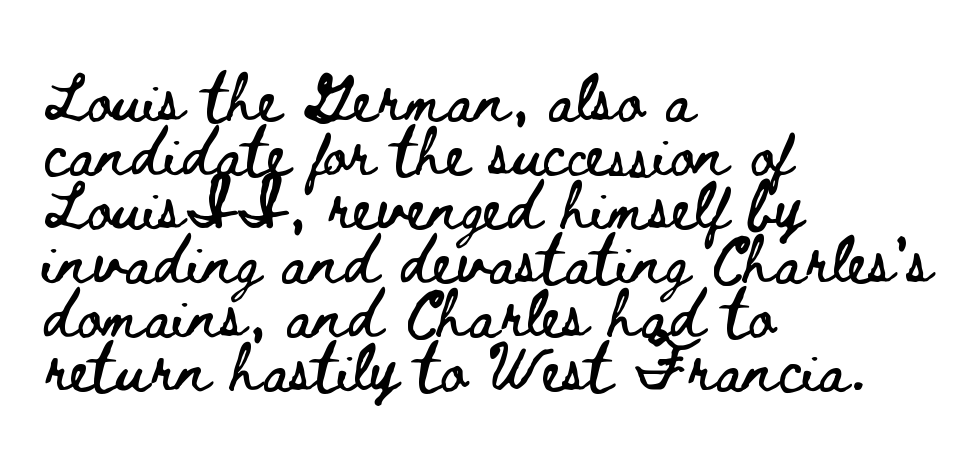
Words appear dense and cohesive because spacing is normal. Each line starts at the same left margin while the right side varies. Underlining? Definitely not there. The face used here is proportionally spaced, like ordinary book or web type. Very little white space separates one row of letters from the next.
